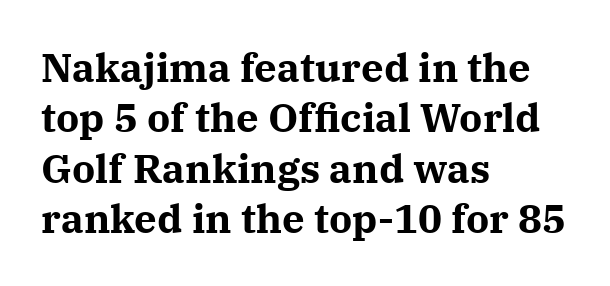
{"serif": "yes", "italic": "no", "bold": "yes", "weight": "bold", "width": "normal", "stroke_contrast": "medium", "x_height": "medium", "monospaced": "no", "underline": "no", "align": "left", "line_spacing": "normal", "line_spacing_ratio": 1.26, "letter_spacing": "normal", "letter_spacing_em": 0.0, "glyph_px": 40}
